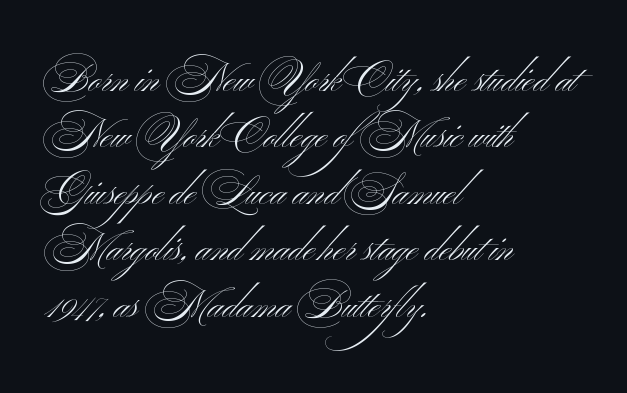
The image shows 40 px light, wide sans-serif type; set left-aligned, normal line spacing (1.41x), normal letter spacing, not underlined; medium stroke contrast and a small x-height.
